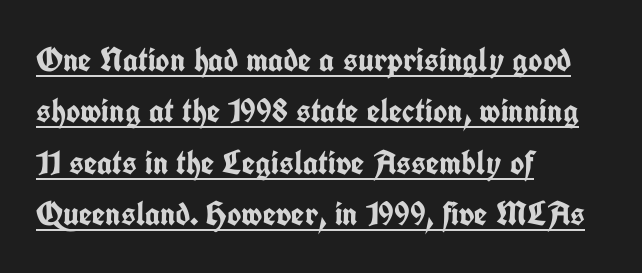
Q: Is the text bold? A: Yes.
Q: Is the text italic (slanted)? A: No, it is upright.
Q: Is the typeface a serif or a sans-serif typeface? A: Sans-serif.
Q: Is the text underlined? A: Yes.
Q: How is the paragraph aligned? A: Left-aligned.
Q: Is the spacing between letters normal or unusually wide? A: Normal.
Q: Is the spacing between lines tight, normal or loose? A: Normal.
Q: Width (condensed, normal, or wide)? A: Condensed.
Q: Stroke contrast? A: Low.
Q: x-height? A: Medium.
Q: Monospaced? A: No.
